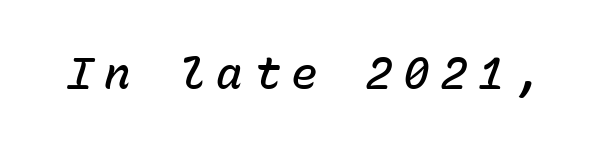
{"italic": "yes", "lean": "right", "slant_degrees": 15, "bold": "semi", "weight": "semibold", "width": "normal", "stroke_contrast": "low", "x_height": "medium", "monospaced": "yes", "underline": "no", "letter_spacing": "wide", "letter_spacing_em": 0.25, "glyph_px": 44}
